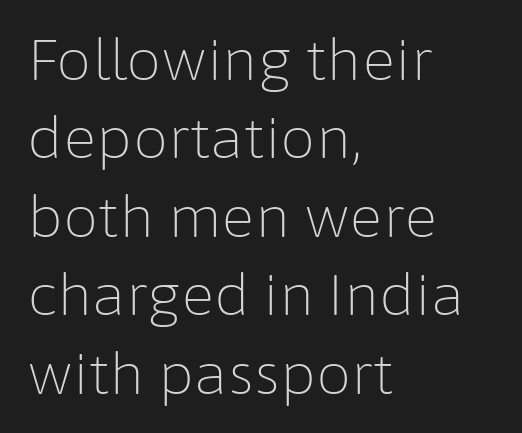
Q: Is the text bold? A: No.
Q: Is the text italic (slanted)? A: No, it is upright.
Q: Is the typeface a serif or a sans-serif typeface? A: Sans-serif.
Q: Is the text underlined? A: No.
Q: How is the paragraph aligned? A: Left-aligned.
Q: Is the spacing between letters normal or unusually wide? A: Normal.
Q: Is the spacing between lines tight, normal or loose? A: Normal.
Q: Width (condensed, normal, or wide)? A: Normal.
Q: Stroke contrast? A: Low.
Q: x-height? A: Medium.
Q: Monospaced? A: No.
